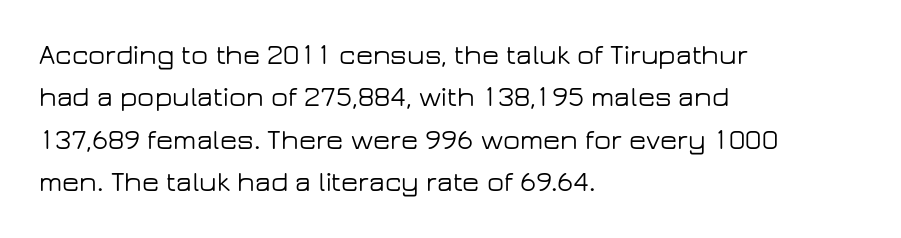
The ragged edge is on the right, which tells us the setting is flush left. Nobody touched the tracking dial on this one. Evenly set lines give the paragraph a standard silhouette. The typeface chosen for these lines omits serifs. The zone under the glyphs is completely vacant.
